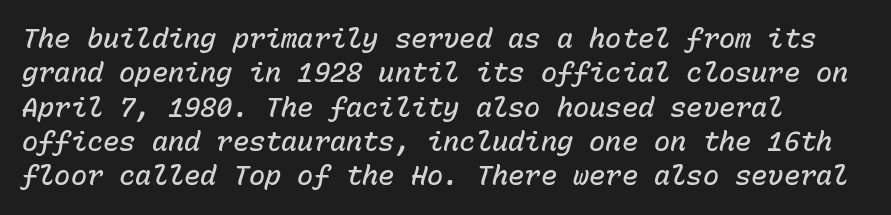
Heft: intermediate — a semibold. This is oblique type, the kind used for emphasis or titles. How would I describe the line gaps? Plain and ordinary. Quick note: underline off. Here the glyphs are tracked normally, forming tight word shapes. Left-aligned paragraph, ragged on the right.
